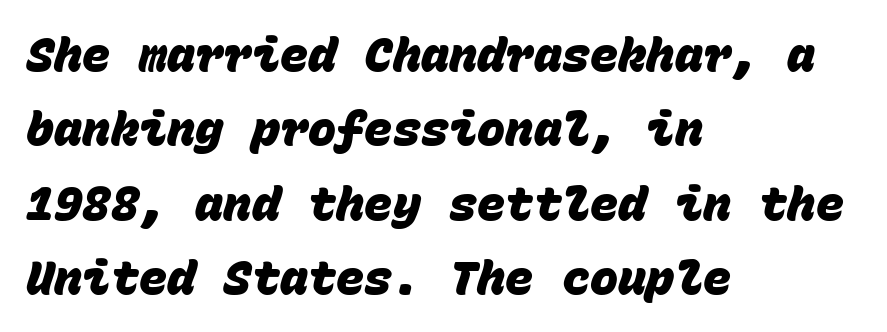
Q: Is the text bold? A: Yes.
Q: Is the typeface a serif or a sans-serif typeface? A: Sans-serif.
Q: Is the text underlined? A: No.
Q: How is the paragraph aligned? A: Left-aligned.
Q: Is the spacing between letters normal or unusually wide? A: Normal.
Q: Is the spacing between lines tight, normal or loose? A: Normal.
Q: Width (condensed, normal, or wide)? A: Normal.
Q: Stroke contrast? A: Low.
Q: x-height? A: Large.
Q: Monospaced? A: Yes.
